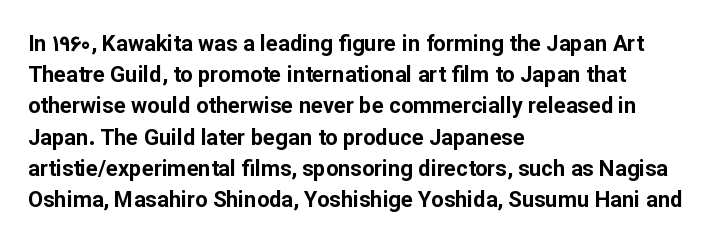
Q: Is the text bold? A: Yes.
Q: Is the text italic (slanted)? A: No, it is upright.
Q: Is the text underlined? A: No.
Q: How is the paragraph aligned? A: Left-aligned.
Q: Is the spacing between letters normal or unusually wide? A: Normal.
Q: Is the spacing between lines tight, normal or loose? A: Normal.
